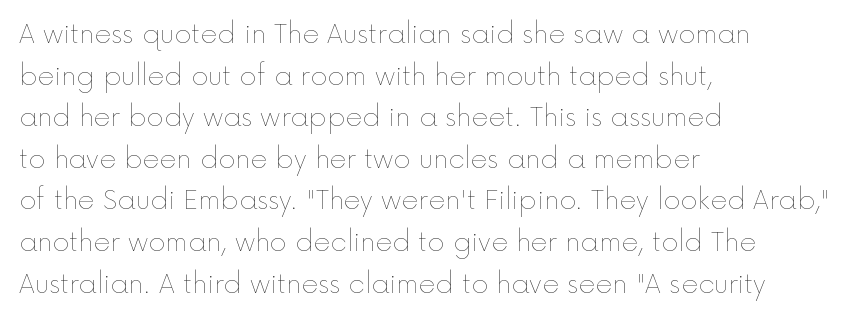
Rule under the text: the space is simply empty. One-word summary of the alignment: left. Stroke thickness stays within the range of a standard reading face or lighter. Rows of type keep a routine distance in the vertical direction. Ascenders rise straight up at ninety degrees. The tracking reads as untouched default to a designer's eye.
